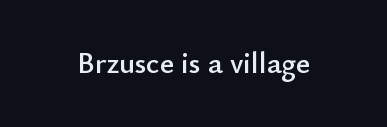
{"serif": "no", "italic": "no", "width": "normal", "stroke_contrast": "low", "x_height": "small", "monospaced": "no", "underline": "no", "letter_spacing": "normal", "letter_spacing_em": 0.0, "glyph_px": 30}
